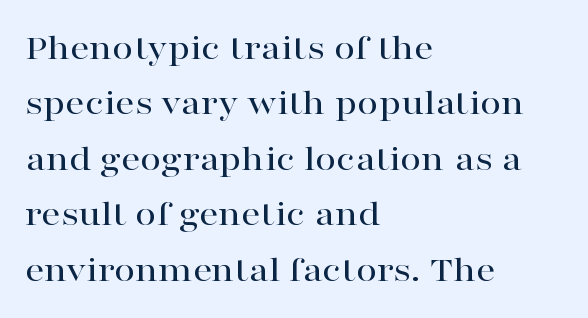
Q: Is the text italic (slanted)? A: No, it is upright.
Q: Is the typeface a serif or a sans-serif typeface? A: Serif.
Q: Is the text underlined? A: No.
Q: How is the paragraph aligned? A: Left-aligned.
Q: Is the spacing between letters normal or unusually wide? A: Normal.
Q: Is the spacing between lines tight, normal or loose? A: Normal.
Q: Width (condensed, normal, or wide)? A: Wide.
Q: Stroke contrast? A: High.
Q: x-height? A: Medium.
Q: Monospaced? A: No.
